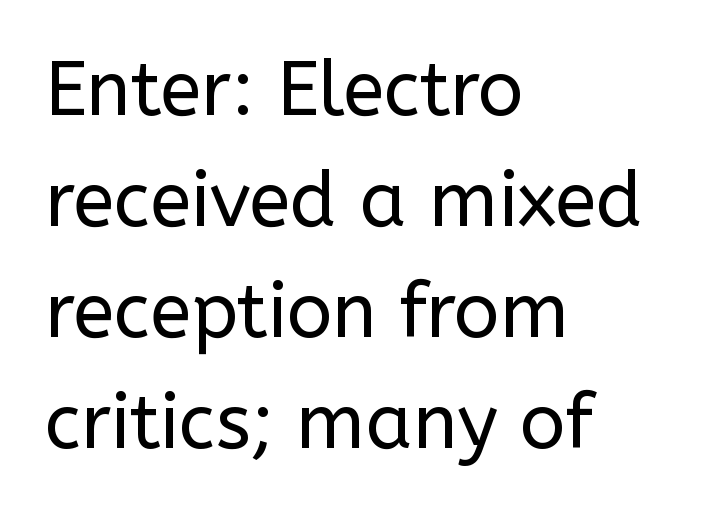
Q: Is the text bold? A: No.
Q: Is the text italic (slanted)? A: No, it is upright.
Q: Is the typeface a serif or a sans-serif typeface? A: Sans-serif.
Q: Is the text underlined? A: No.
Q: How is the paragraph aligned? A: Left-aligned.
Q: Is the spacing between letters normal or unusually wide? A: Normal.
Q: Is the spacing between lines tight, normal or loose? A: Normal.
Q: Width (condensed, normal, or wide)? A: Normal.
Q: Stroke contrast? A: Low.
Q: x-height? A: Medium.
Q: Monospaced? A: No.
